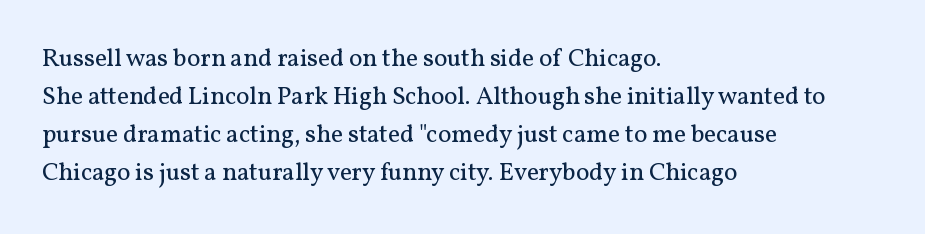
{"italic": "no", "bold": "no", "underline": "no", "align": "left", "line_spacing": "normal", "line_spacing_ratio": 1.52, "letter_spacing": "normal", "letter_spacing_em": 0.0, "glyph_px": 25}
